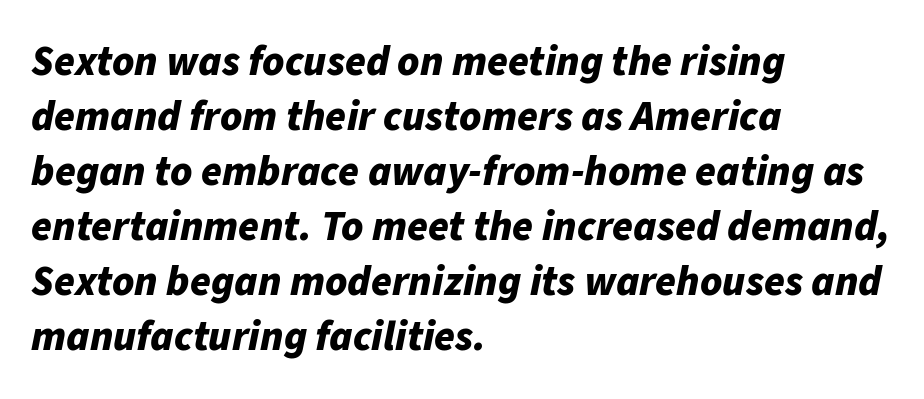
{"italic": "yes", "lean": "right", "slant_degrees": 11, "bold": "yes", "weight": "bold", "width": "normal", "stroke_contrast": "low", "x_height": "medium", "monospaced": "no", "underline": "no", "align": "left", "line_spacing": "normal", "line_spacing_ratio": 1.31, "letter_spacing": "normal", "letter_spacing_em": 0.0, "glyph_px": 42}
